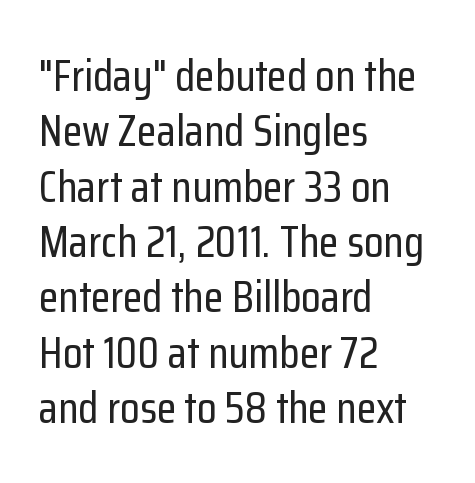
Q: Is the text italic (slanted)? A: No, it is upright.
Q: Is the typeface a serif or a sans-serif typeface? A: Sans-serif.
Q: Is the text underlined? A: No.
Q: How is the paragraph aligned? A: Left-aligned.
Q: Is the spacing between letters normal or unusually wide? A: Normal.
Q: Width (condensed, normal, or wide)? A: Condensed.
Q: Stroke contrast? A: Low.
Q: x-height? A: Medium.
Q: Monospaced? A: No.
